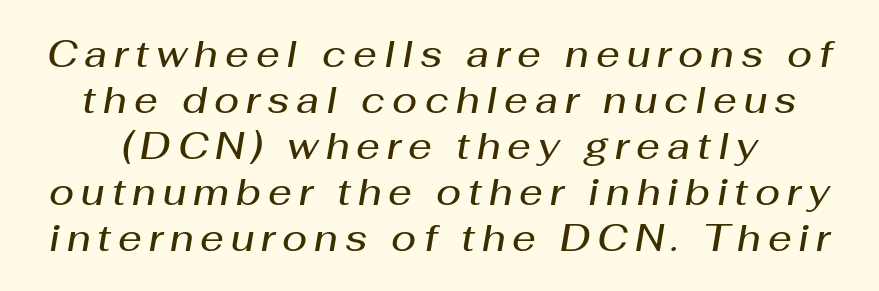
{"italic": "yes", "lean": "right", "slant_degrees": 10, "bold": "semi", "weight": "semibold", "width": "normal", "stroke_contrast": "medium", "x_height": "medium", "monospaced": "no", "underline": "no", "line_spacing_ratio": 1.24, "glyph_px": 37}
